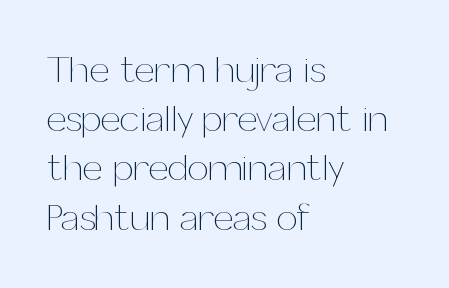
The image shows 37 px thin type, upright; set left-aligned, normal line spacing (1.33x), normal letter spacing, not underlined; medium stroke contrast and a medium x-height.
